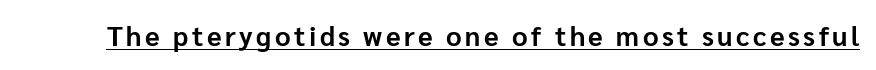
This is heavy type, rendered in bold. Tall strokes in this sample are plumb rather than angled. The lettering is marked with a stroke running underneath it.
